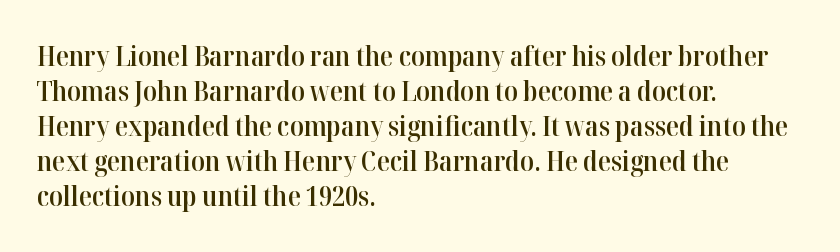
Heft: intermediate — a semibold. How are the letters spaced? Ordinarily, with no added tracking. A typesetter would call this leading conventional body-copy spacing. These lines are set flush left with a ragged right edge. No word sits above an underline. Posture: vertical.
